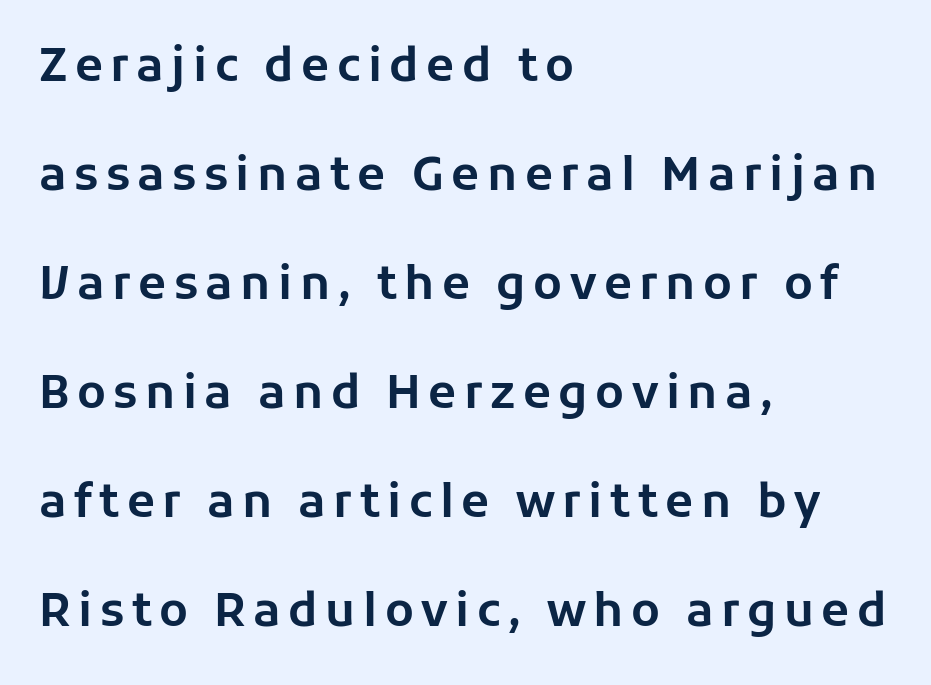
{"serif": "no", "italic": "no", "width": "normal", "stroke_contrast": "low", "x_height": "medium", "monospaced": "no", "underline": "no", "align": "left", "line_spacing": "loose", "line_spacing_ratio": 2.37, "glyph_px": 46}
